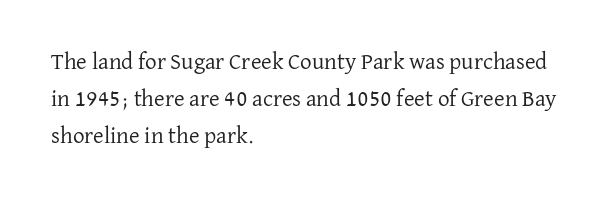
{"italic": "no", "bold": "no", "underline": "no", "align": "left", "line_spacing": "normal", "line_spacing_ratio": 1.6, "letter_spacing": "normal", "letter_spacing_em": 0.0, "glyph_px": 23}
